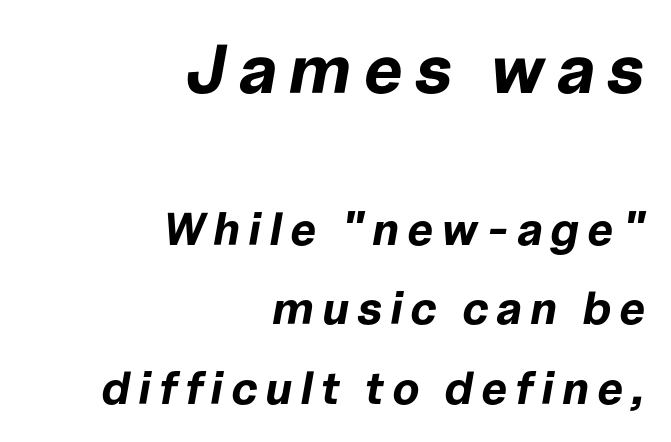
Q: Is the text bold? A: Yes.
Q: Is the text italic (slanted)? A: Yes, it leans right by about 10 degrees.
Q: Is the text underlined? A: No.
Q: How is the paragraph aligned? A: Right-aligned.
Q: Which block of text is set in a larger size, the first (top) or the second (bottom)? A: The first (top) one.
Q: Width (condensed, normal, or wide)? A: Normal.
Q: Stroke contrast? A: Low.
Q: x-height? A: Medium.
Q: Monospaced? A: No.
